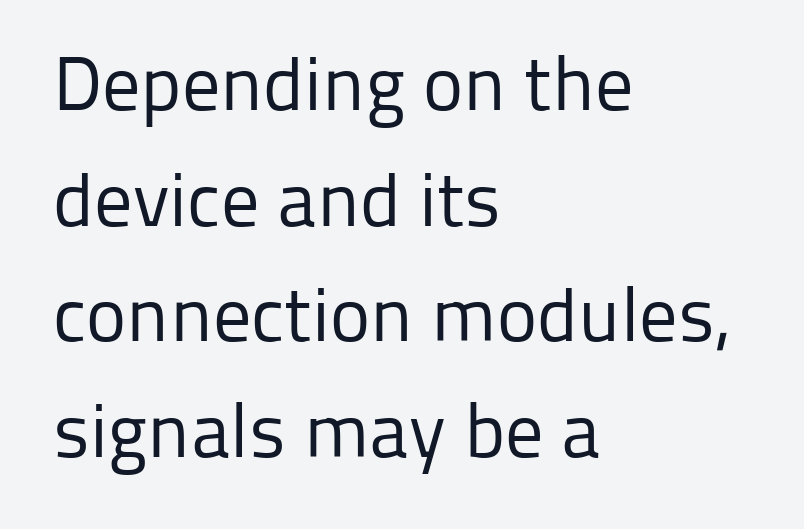
These lines sit exactly where default settings would place them. Classification — sans serif. These lines are rendered in a variable-pitch font. The compositor pushed each line to the left boundary.
